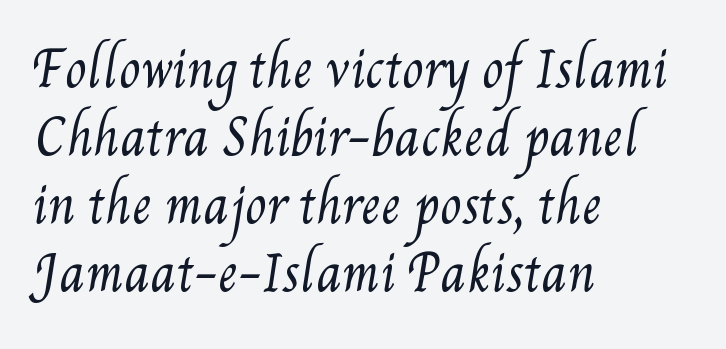
{"bold": "no", "weight": "regular", "width": "condensed", "stroke_contrast": "medium", "x_height": "small", "monospaced": "no", "underline": "no", "align": "left", "line_spacing": "normal", "line_spacing_ratio": 1.39, "letter_spacing": "normal", "letter_spacing_em": 0.0, "glyph_px": 49}
